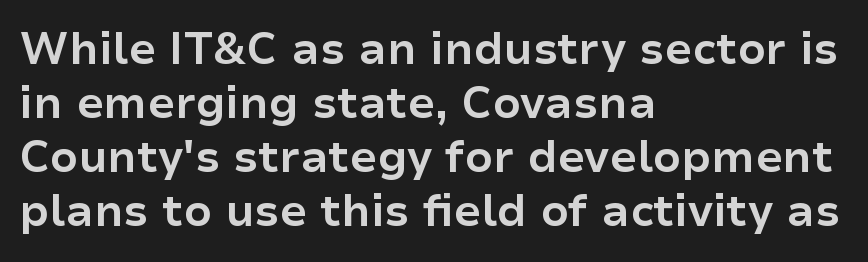
The image shows 44 px bold sans-serif type, upright; set left-aligned, line spacing 1.23x, normal letter spacing, not underlined; low stroke contrast and a medium x-height.
